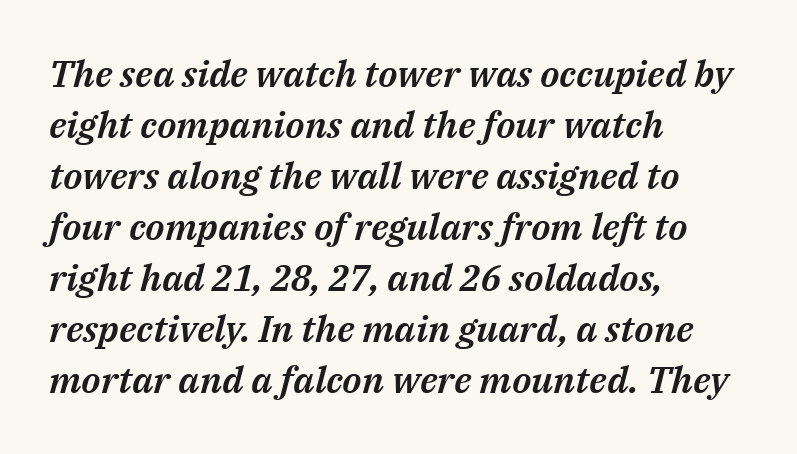
The image shows 37 px text type, italic (leaning right); set left-aligned, normal line spacing (1.38x), normal letter spacing, not underlined; medium stroke contrast and a medium x-height.
